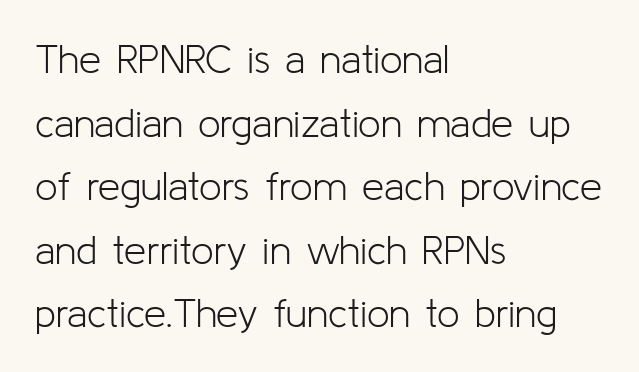
{"serif": "no", "italic": "no", "bold": "no", "weight": "light", "width": "normal", "stroke_contrast": "low", "x_height": "medium", "monospaced": "no", "underline": "no", "align": "left", "line_spacing": "normal", "line_spacing_ratio": 1.59, "letter_spacing": "normal", "letter_spacing_em": 0.0, "glyph_px": 40}
